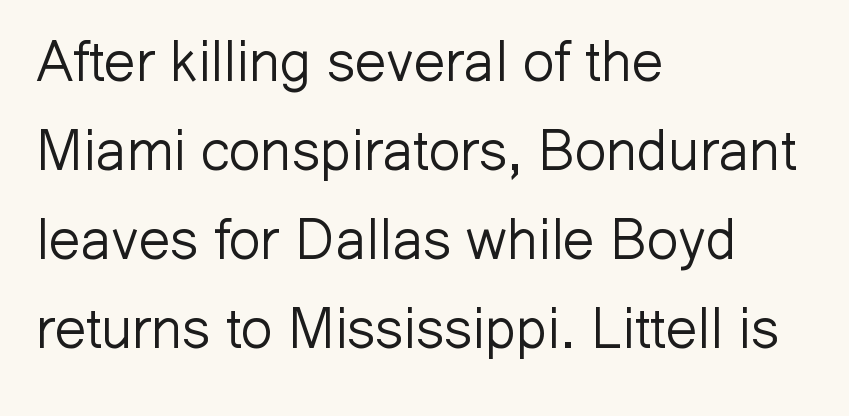
Quick note: interline space is typical. Stems and bowls with no extra thickness — not bold. What kind of face is this? One without serifs — a sans. Glyph-to-glyph distance matches everyday printed text. Horizontally, the lines are justified to the leading edge only. The zone under the glyphs is completely vacant.
